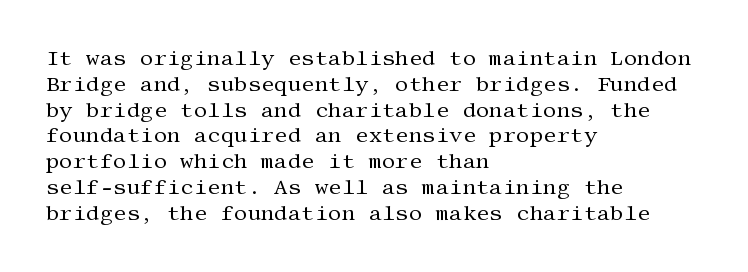
Visually the block forms a straight wall on the left and a jagged coastline on the right. This sample uses plain, unmodified letter spacing. The face looks like a standard text weight, possibly lighter. Check under the words: just untouched page. Does the lettering tilt? It doesn't — this is upright.
